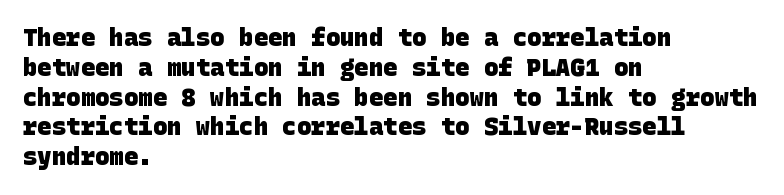
Q: Is the text bold? A: Yes.
Q: Is the text underlined? A: No.
Q: How is the paragraph aligned? A: Left-aligned.
Q: Is the spacing between letters normal or unusually wide? A: Normal.
